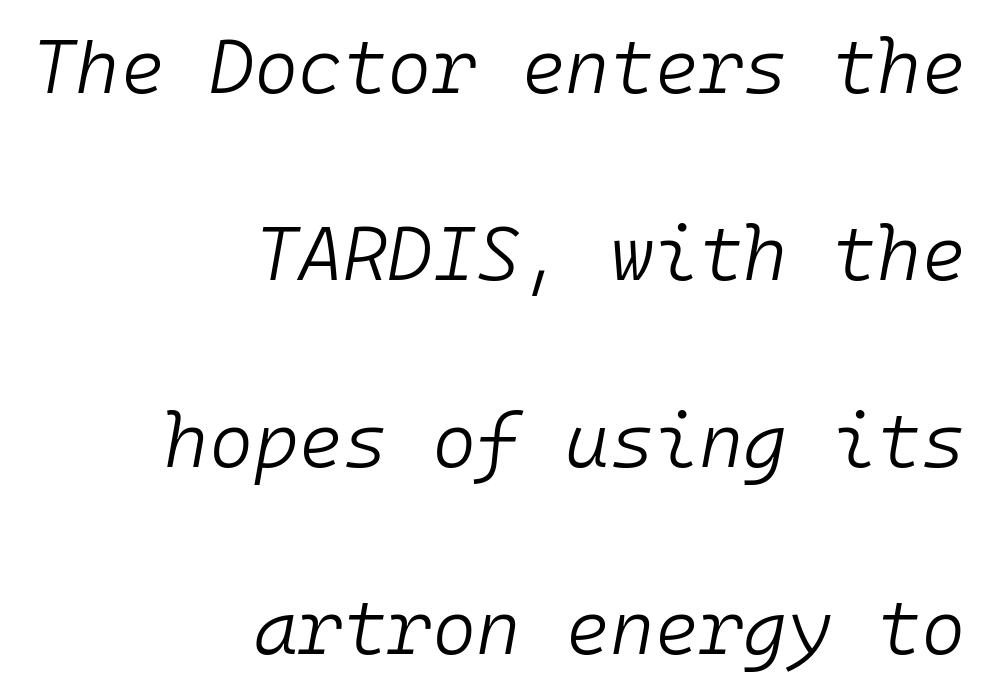
The image shows 76 px light type, italic (leaning right), monospaced; set right-aligned, loose line spacing (2.46x), normal letter spacing, not underlined; low stroke contrast and a medium x-height.
